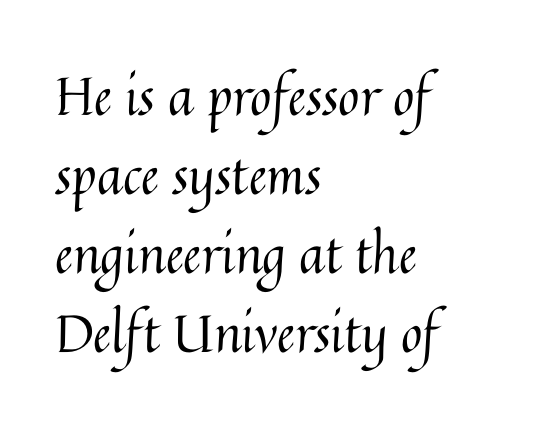
The image shows 52 px regular-weight type; set left-aligned, normal line spacing (1.52x), normal letter spacing, not underlined; medium stroke contrast and a medium x-height.
